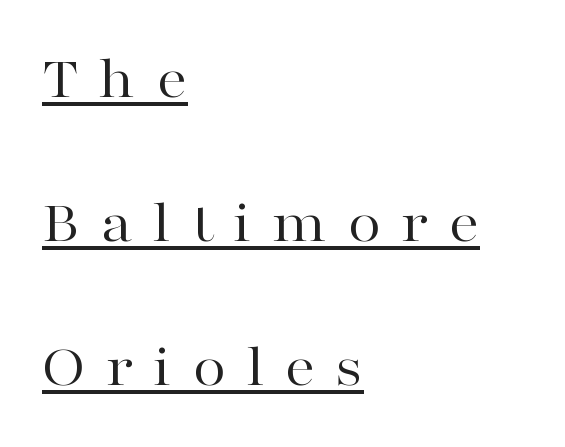
No heavy texture on the line: the type isn't bold. Caption: multi-line text, flush left, ragged right. A typesetter would call this proportional, since set widths differ per character. Look at the bottom of the vertical strokes: they flare into serifs here. Nope, not italic — everything's standing straight. This rendering widens character spacing well past its baseline value.
